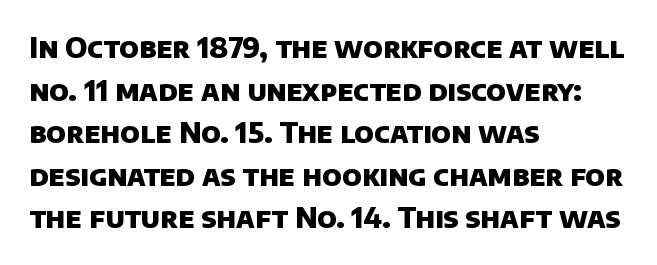
The image shows 28 px heavy sans-serif type; set left-aligned, normal line spacing (1.52x), normal letter spacing, not underlined; low stroke contrast and a large x-height.
